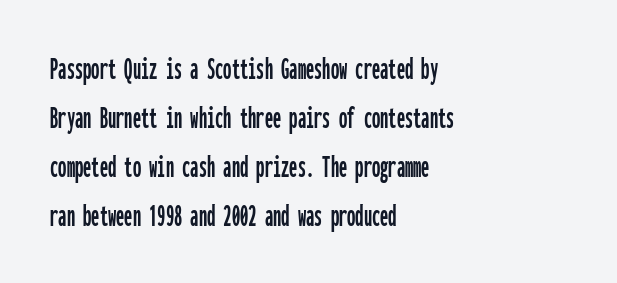
The image shows 33 px condensed sans-serif type, upright, monospaced; set left-aligned, normal line spacing (1.48x), normal letter spacing, not underlined; low stroke contrast and a medium x-height.
